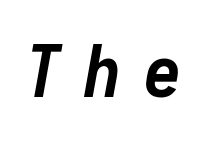
{"italic": "yes", "lean": "right", "slant_degrees": 10, "bold": "yes", "weight": "semibold", "width": "condensed", "stroke_contrast": "low", "x_height": "medium", "monospaced": "yes", "underline": "no", "letter_spacing": "wide", "letter_spacing_em": 0.32, "glyph_px": 73}
